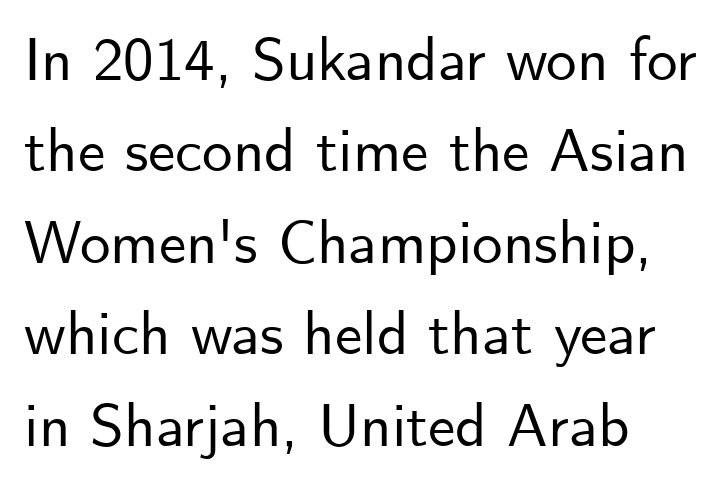
{"serif": "no", "italic": "no", "width": "normal", "stroke_contrast": "low", "x_height": "small", "monospaced": "no", "underline": "no", "align": "left", "line_spacing": "normal", "line_spacing_ratio": 1.5, "letter_spacing": "normal", "letter_spacing_em": 0.0, "glyph_px": 61}
